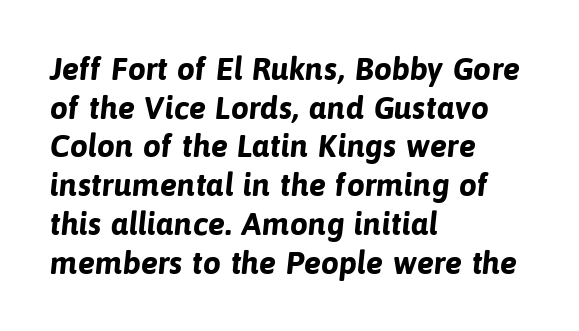
{"serif": "no", "bold": "yes", "weight": "bold", "width": "normal", "stroke_contrast": "low", "x_height": "medium", "monospaced": "no", "underline": "no", "align": "left", "line_spacing_ratio": 1.21, "letter_spacing": "normal", "letter_spacing_em": 0.0, "glyph_px": 32}
